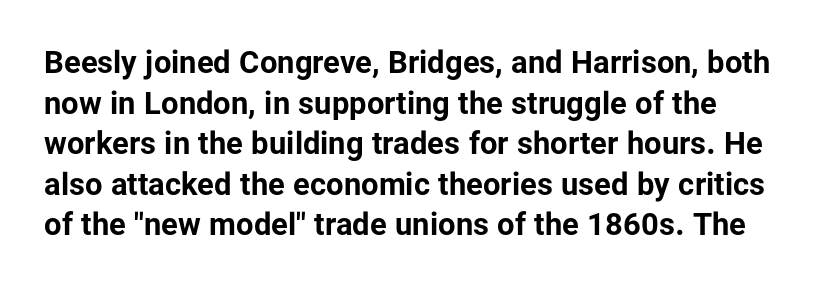
The image shows 31 px bold sans-serif type, upright; set normal line spacing (1.31x), normal letter spacing, not underlined; low stroke contrast and a medium x-height.
